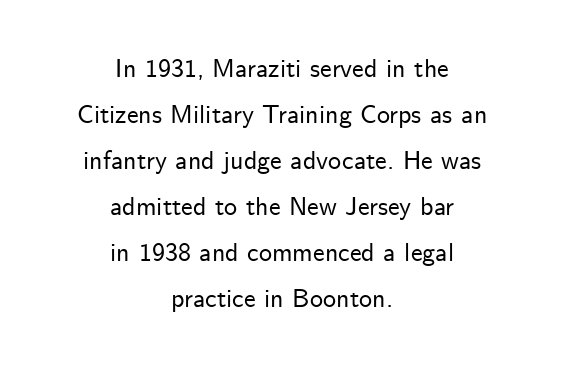
The gaps between neighbouring characters are ordinary and unremarkable. The paragraph shown floats in the horizontal middle. Italic: no, the glyphs are upright roman. The strip under each line holds only bare page.
